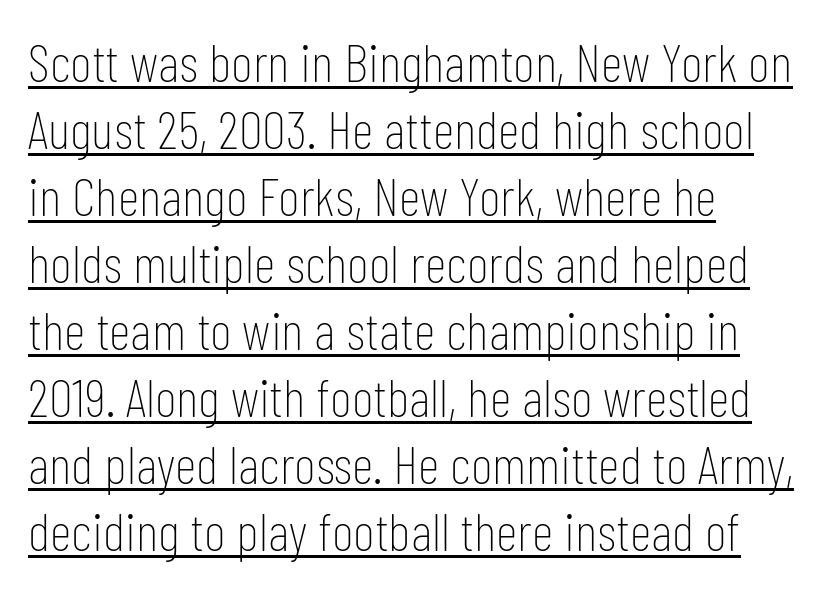
Like a heading marked for emphasis, these lines bear an underscore. Students, note that the glyphs here touch the page at normal intervals. The paragraph has a hard left edge and a soft right edge. Unlike a traditional serif, this face leaves its strokes unadorned.
